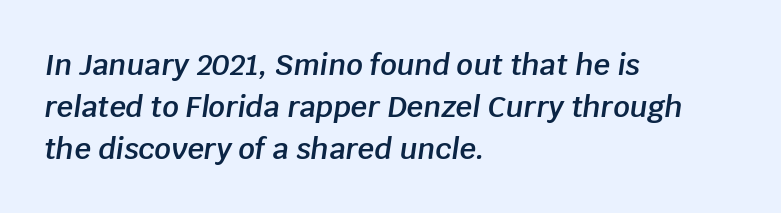
{"italic": "yes", "lean": "right", "slant_degrees": 8, "bold": "semi", "weight": "semibold", "width": "normal", "stroke_contrast": "low", "x_height": "large", "monospaced": "no", "underline": "no", "align": "left", "line_spacing": "normal", "line_spacing_ratio": 1.44, "letter_spacing": "normal", "letter_spacing_em": 0.0, "glyph_px": 29}
